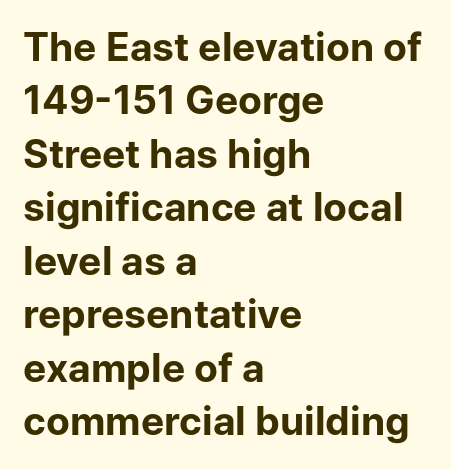
The compositor pushed each line to the left boundary. Nothing sits at the stroke ends, so this counts as sans-serif. Each new line begins a customary step beneath the previous one. These lines keep a tight, regular rhythm from letter to letter. This is the regular roman posture of the typeface. Letters rest on an invisible, unmarked baseline.
